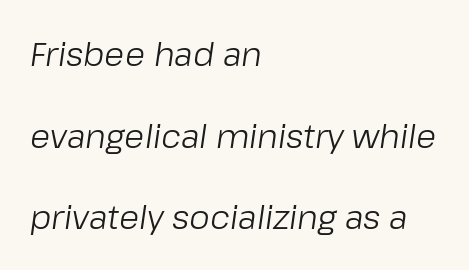
{"italic": "yes", "lean": "right", "slant_degrees": 8, "bold": "no", "weight": "light", "width": "normal", "stroke_contrast": "low", "x_height": "medium", "monospaced": "no", "underline": "no", "align": "left", "line_spacing": "loose", "line_spacing_ratio": 2.47, "letter_spacing": "normal", "letter_spacing_em": 0.0, "glyph_px": 33}
